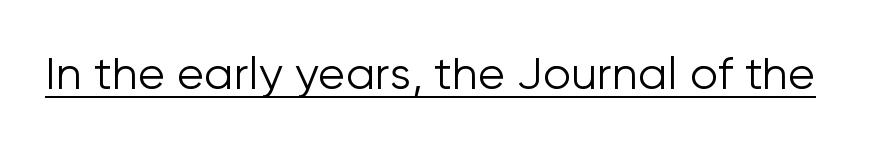
In terms of letterform style, serifs are entirely absent. Here the designer chose a conventional face with non-uniform glyph widths. Compared with a typical body face, this is equally light or lighter still. Students, note that the glyphs here touch the page at normal intervals. Style check: upright.
